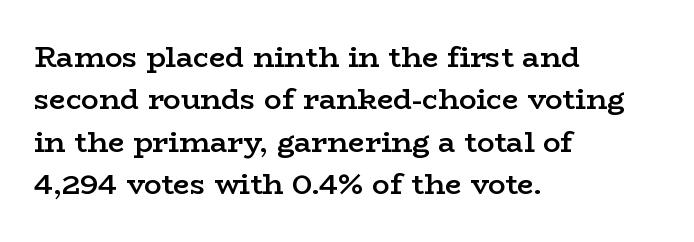
The image shows 29 px semibold, wide serif type, upright; set left-aligned, normal line spacing (1.46x), normal letter spacing, not underlined; low stroke contrast and a medium x-height.
